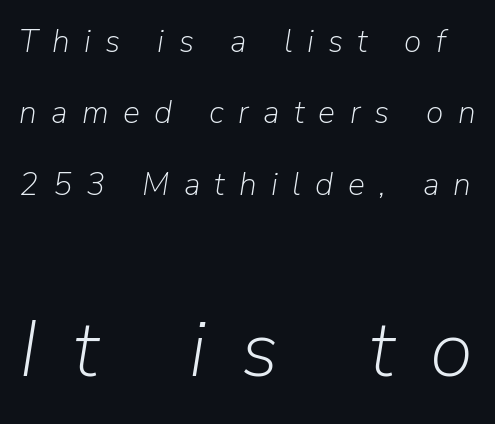
Descenders hang freely into open space. No chunkiness to these letters — they're not bold. The block sitting lower on the canvas is the one with enlarged characters. Spacing verdict: proportional, widths tailored to each character. Notice how the stems are inclined rather than vertical — that's the hallmark of italics. Glyph-to-glyph distance is far greater than everyday printed text.
